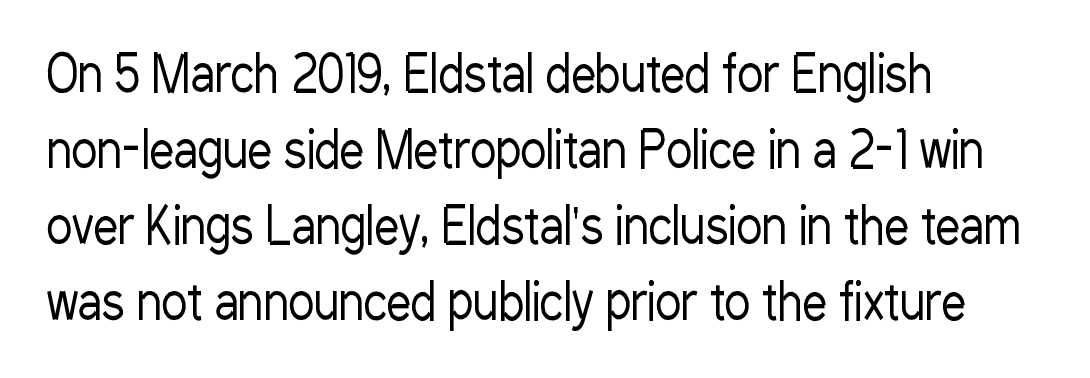
The image shows 49 px regular-weight, condensed sans-serif type, upright; set left-aligned, normal line spacing (1.55x), normal letter spacing, not underlined; low stroke contrast and a medium x-height.
